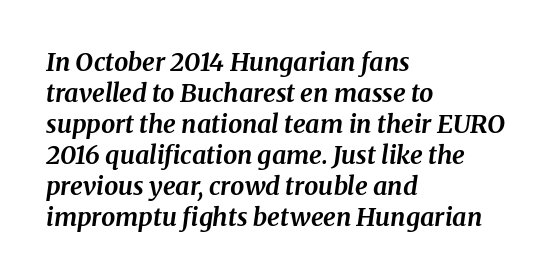
The image shows 25 px bold type, italic (leaning right); set left-aligned, line spacing 1.24x, normal letter spacing, not underlined.
